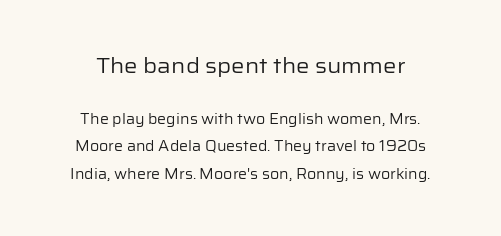
Visually, the top section dominates because its glyphs are scaled up. The baseline area is clear. The rendering positions every line midway between the sides. Summary of vertical rhythm: relaxed, with wide interline spacing.
